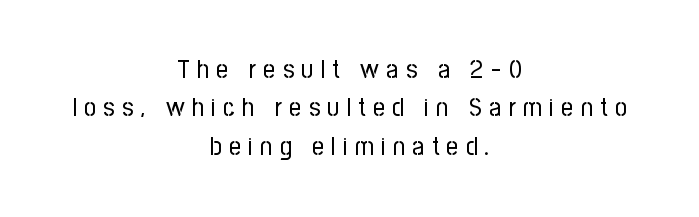
The strokes carry an ordinary text weight at most. Vertical spacing — default. Loose tracking; the words dissolve into strings of separated letters. Quick note: underline off.
